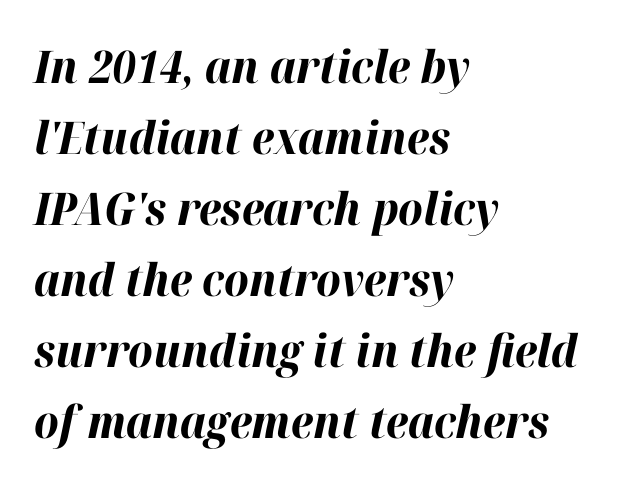
Q: Is the text bold? A: Yes.
Q: Is the text italic (slanted)? A: Yes, it leans right by about 12 degrees.
Q: Is the text underlined? A: No.
Q: How is the paragraph aligned? A: Left-aligned.
Q: Is the spacing between letters normal or unusually wide? A: Normal.
Q: Is the spacing between lines tight, normal or loose? A: Normal.
Q: Width (condensed, normal, or wide)? A: Normal.
Q: Stroke contrast? A: High.
Q: x-height? A: Medium.
Q: Monospaced? A: No.
